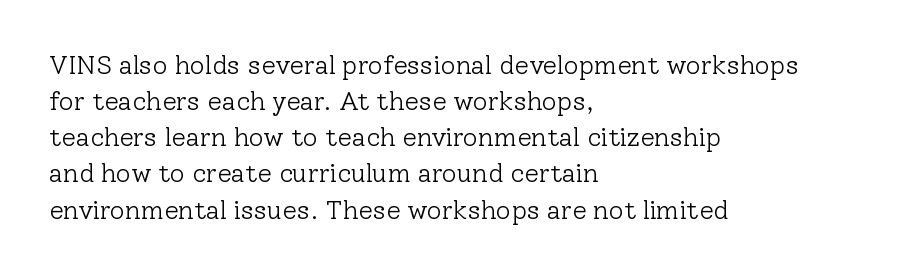
The image shows 26 px text type, upright; set left-aligned, normal line spacing (1.39x), normal letter spacing, not underlined.
